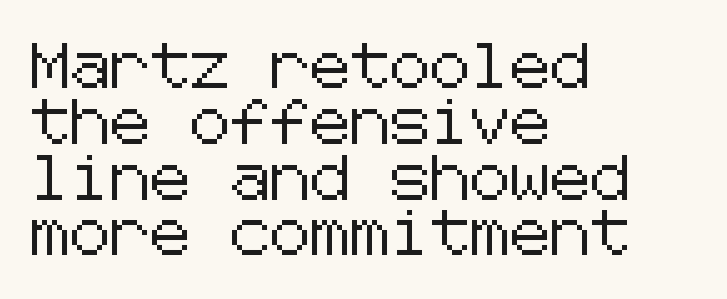
Q: Is the text italic (slanted)? A: No, it is upright.
Q: Is the typeface a serif or a sans-serif typeface? A: Sans-serif.
Q: Is the text underlined? A: No.
Q: How is the paragraph aligned? A: Left-aligned.
Q: Is the spacing between letters normal or unusually wide? A: Normal.
Q: Width (condensed, normal, or wide)? A: Normal.
Q: Stroke contrast? A: Low.
Q: x-height? A: Medium.
